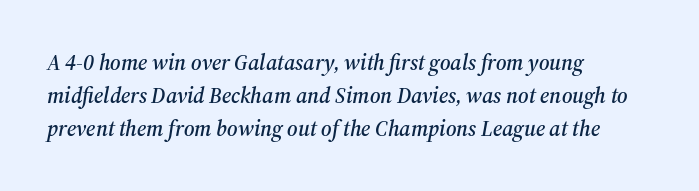
Evenly set lines give the paragraph a standard silhouette. Characters are canted at an angle relative to the baseline's perpendicular. Between one letter and the next there's only the usual sliver of space. Decoration check: the copy has no underline. This sample is left-justified, so line endings fall wherever the words run out.
